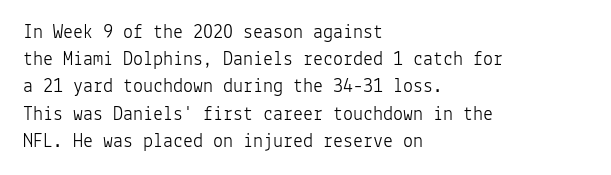
{"italic": "no", "bold": "no", "underline": "no", "align": "left", "line_spacing": "normal", "line_spacing_ratio": 1.36, "letter_spacing": "normal", "letter_spacing_em": 0.0, "glyph_px": 20}
